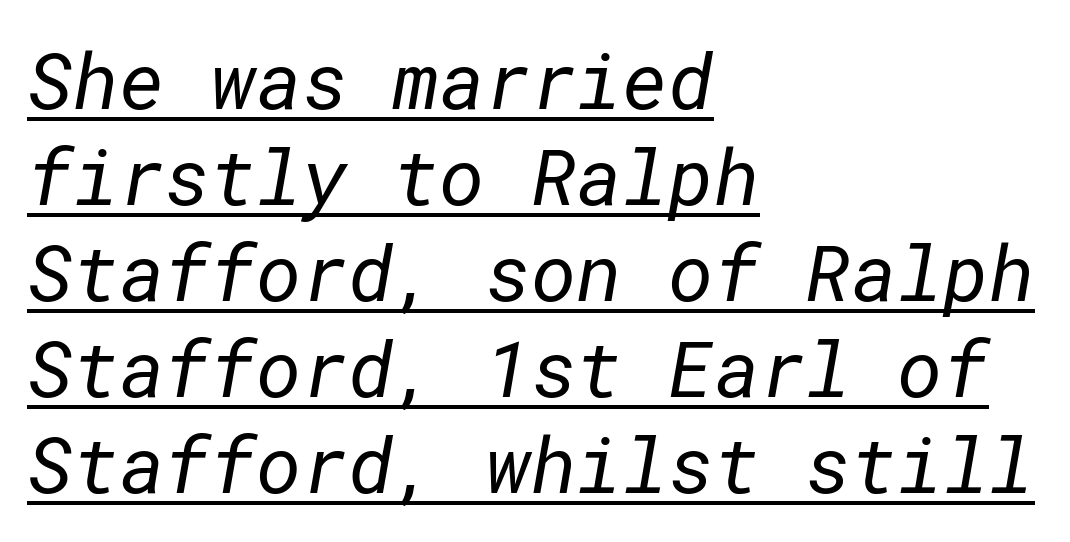
The image shows 78 px regular-weight sans-serif type; set left-aligned, line spacing 1.23x, normal letter spacing, underlined; low stroke contrast and a medium x-height.
